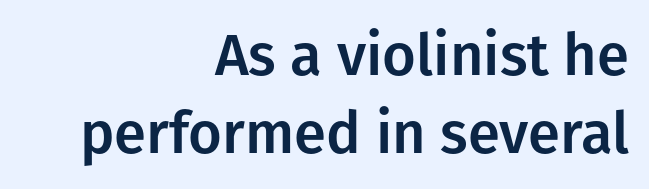
Q: Is the text italic (slanted)? A: No, it is upright.
Q: Is the typeface a serif or a sans-serif typeface? A: Sans-serif.
Q: Is the text underlined? A: No.
Q: How is the paragraph aligned? A: Right-aligned.
Q: Is the spacing between letters normal or unusually wide? A: Normal.
Q: Is the spacing between lines tight, normal or loose? A: Normal.
Q: Width (condensed, normal, or wide)? A: Normal.
Q: Stroke contrast? A: Low.
Q: x-height? A: Medium.
Q: Monospaced? A: No.
